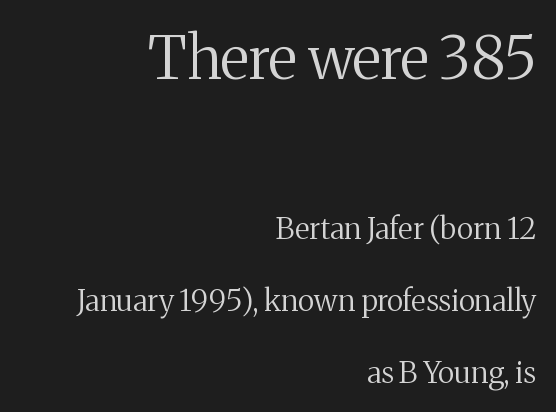
Q: Is the text bold? A: No.
Q: Is the text italic (slanted)? A: No, it is upright.
Q: Is the typeface a serif or a sans-serif typeface? A: Serif.
Q: Is the text underlined? A: No.
Q: How is the paragraph aligned? A: Right-aligned.
Q: Is the spacing between letters normal or unusually wide? A: Normal.
Q: Is the spacing between lines tight, normal or loose? A: Loose.
Q: Which block of text is set in a larger size, the first (top) or the second (bottom)? A: The first (top) one.
Q: Width (condensed, normal, or wide)? A: Normal.
Q: Stroke contrast? A: Medium.
Q: x-height? A: Medium.
Q: Monospaced? A: No.
